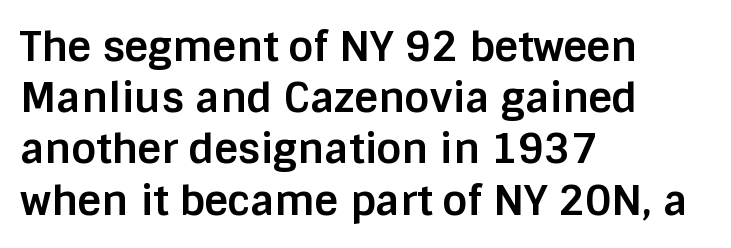
You can tell from the bare stems that sans-serif type was used. Nobody touched the tracking dial on this one. Typeset ragged right — the left edge is the straight one. Each row of text sits above clean, open space. This is roman type, the default non-slanted kind. The passage shown is typed in a proportional face where columns would drift.
